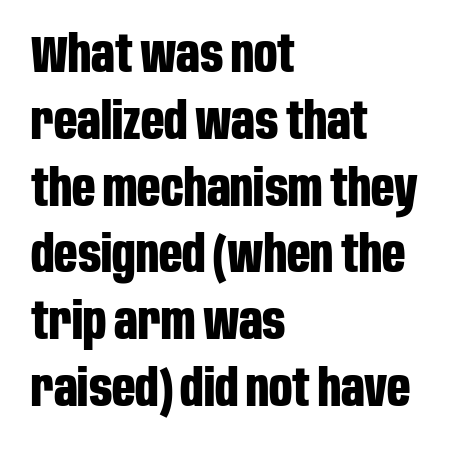
{"serif": "no", "italic": "no", "bold": "yes", "weight": "bold", "width": "condensed", "stroke_contrast": "low", "x_height": "large", "monospaced": "no", "underline": "no", "align": "left", "line_spacing": "normal", "line_spacing_ratio": 1.31, "letter_spacing": "normal", "letter_spacing_em": 0.0, "glyph_px": 51}
